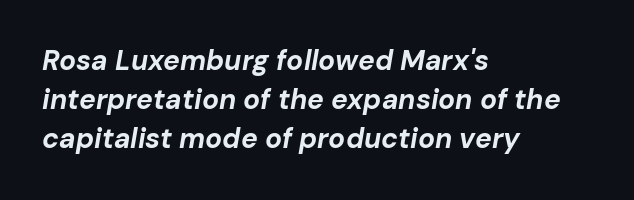
This is heavy type, rendered in bold. Short and long lines alike share a common starting point at left. Anything drawn beneath the words? Only blank space. Each letter keeps its own natural width here, so spacing adapts to shape. The rendering applies a slant to the glyphs.
